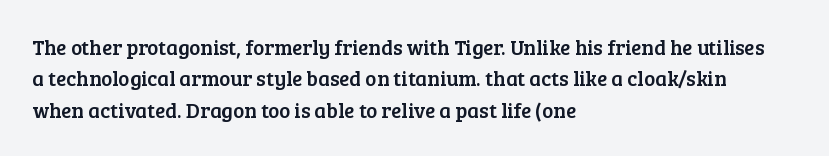
The image shows 21 px text type, upright; set left-aligned, normal line spacing (1.49x), normal letter spacing, not underlined.
